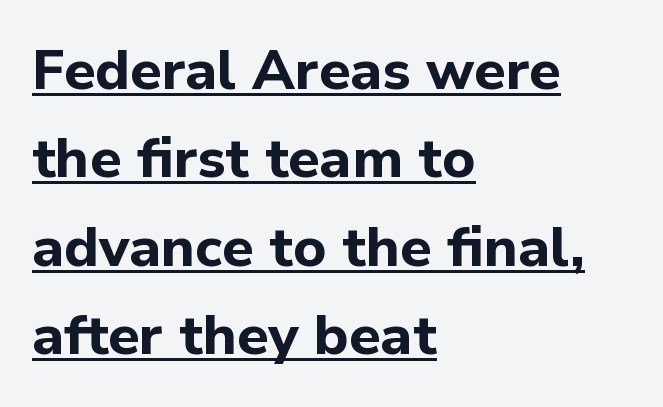
The image shows 56 px bold sans-serif type, upright; set left-aligned, normal line spacing (1.58x), normal letter spacing, underlined; low stroke contrast and a medium x-height.
